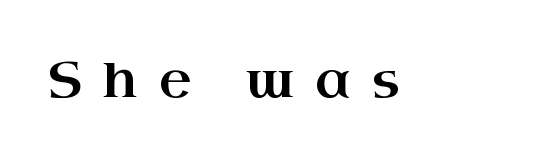
The image shows 50 px wide serif type, upright; set unusually wide letter spacing (+0.42 em), not underlined; high stroke contrast and a small x-height.
